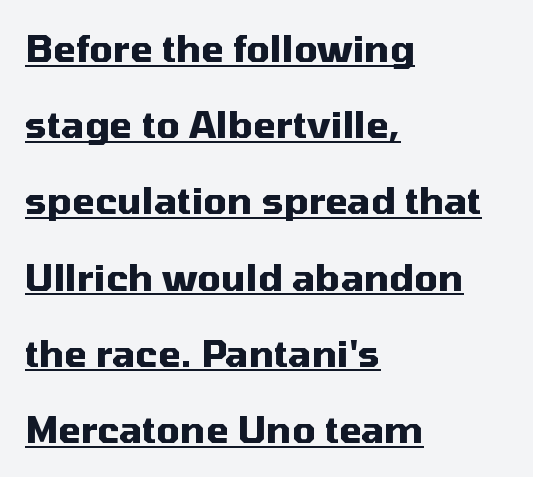
{"serif": "no", "italic": "no", "bold": "yes", "weight": "heavy", "width": "normal", "stroke_contrast": "medium", "x_height": "medium", "monospaced": "no", "underline": "yes", "align": "left", "line_spacing": "loose", "line_spacing_ratio": 2.06, "letter_spacing": "normal", "letter_spacing_em": 0.0, "glyph_px": 37}
